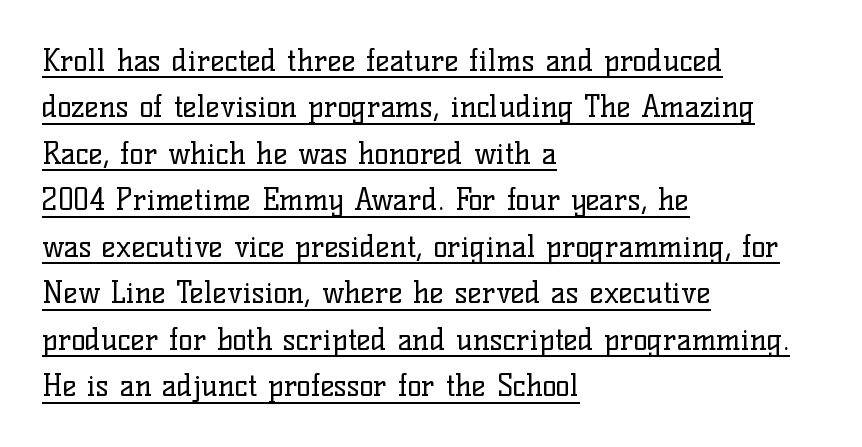
{"serif": "yes", "italic": "no", "bold": "no", "weight": "regular", "width": "normal", "stroke_contrast": "low", "x_height": "medium", "monospaced": "no", "underline": "yes", "align": "left", "line_spacing": "normal", "line_spacing_ratio": 1.55, "letter_spacing": "normal", "letter_spacing_em": 0.0, "glyph_px": 30}
